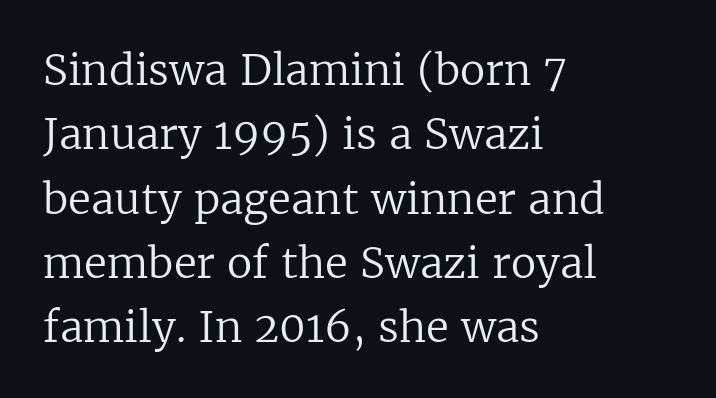
Q: Is the text bold? A: No.
Q: Is the text italic (slanted)? A: No, it is upright.
Q: Is the typeface a serif or a sans-serif typeface? A: Serif.
Q: Is the text underlined? A: No.
Q: How is the paragraph aligned? A: Left-aligned.
Q: Is the spacing between letters normal or unusually wide? A: Normal.
Q: Is the spacing between lines tight, normal or loose? A: Normal.
Q: Width (condensed, normal, or wide)? A: Normal.
Q: Stroke contrast? A: Low.
Q: x-height? A: Medium.
Q: Monospaced? A: No.
